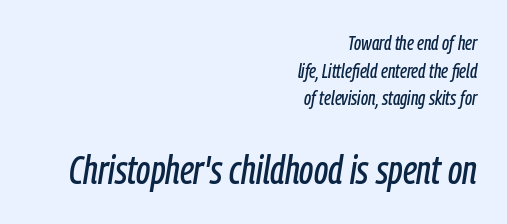
Caption: upper text group reduced, lower text group enlarged. Nothing unusual about the tracking: characters are spaced as the font intends. Notice how the passage keeps a crisp vertical edge on the right only. Has an underline been added? It has not.
